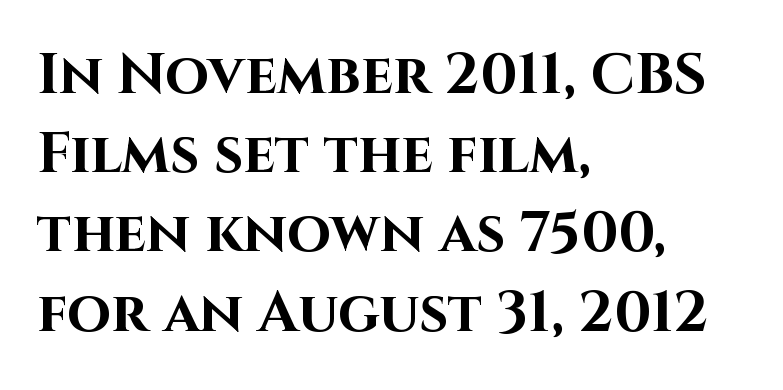
Q: Is the text bold? A: Yes.
Q: Is the text italic (slanted)? A: No, it is upright.
Q: Is the typeface a serif or a sans-serif typeface? A: Sans-serif.
Q: Is the text underlined? A: No.
Q: How is the paragraph aligned? A: Left-aligned.
Q: Is the spacing between letters normal or unusually wide? A: Normal.
Q: Is the spacing between lines tight, normal or loose? A: Normal.
Q: Width (condensed, normal, or wide)? A: Normal.
Q: Stroke contrast? A: High.
Q: x-height? A: Large.
Q: Monospaced? A: No.
